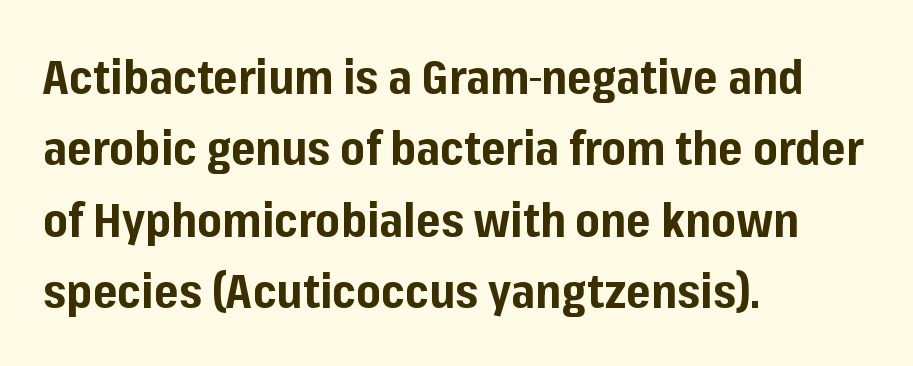
Q: Is the text bold? A: Yes.
Q: Is the text italic (slanted)? A: No, it is upright.
Q: Is the typeface a serif or a sans-serif typeface? A: Sans-serif.
Q: Is the text underlined? A: No.
Q: How is the paragraph aligned? A: Left-aligned.
Q: Is the spacing between letters normal or unusually wide? A: Normal.
Q: Is the spacing between lines tight, normal or loose? A: Normal.
Q: Width (condensed, normal, or wide)? A: Normal.
Q: Stroke contrast? A: Low.
Q: x-height? A: Medium.
Q: Monospaced? A: No.
